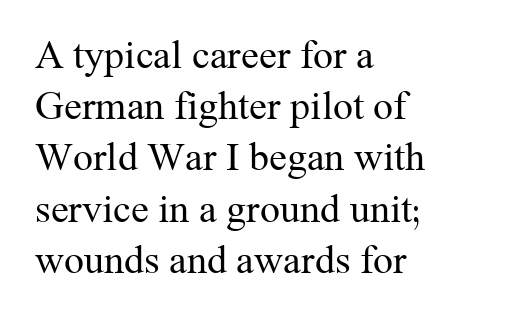
{"serif": "yes", "italic": "no", "bold": "no", "weight": "regular", "width": "normal", "stroke_contrast": "medium", "x_height": "medium", "monospaced": "no", "underline": "no", "align": "left", "line_spacing": "normal", "line_spacing_ratio": 1.28, "letter_spacing": "normal", "letter_spacing_em": 0.0, "glyph_px": 40}
